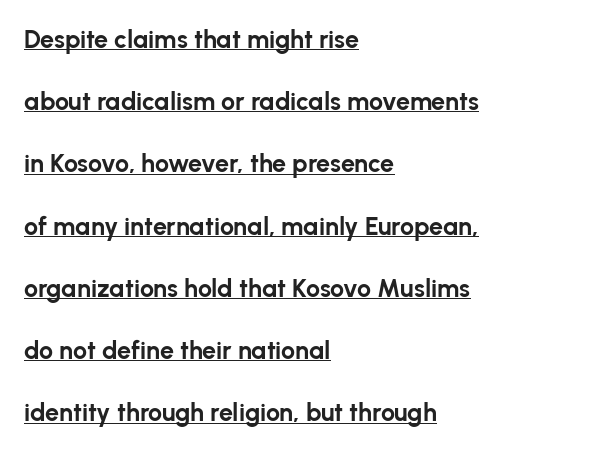
Q: Is the text bold? A: Yes.
Q: Is the text italic (slanted)? A: No, it is upright.
Q: Is the text underlined? A: Yes.
Q: How is the paragraph aligned? A: Left-aligned.
Q: Is the spacing between letters normal or unusually wide? A: Normal.
Q: Is the spacing between lines tight, normal or loose? A: Loose.
